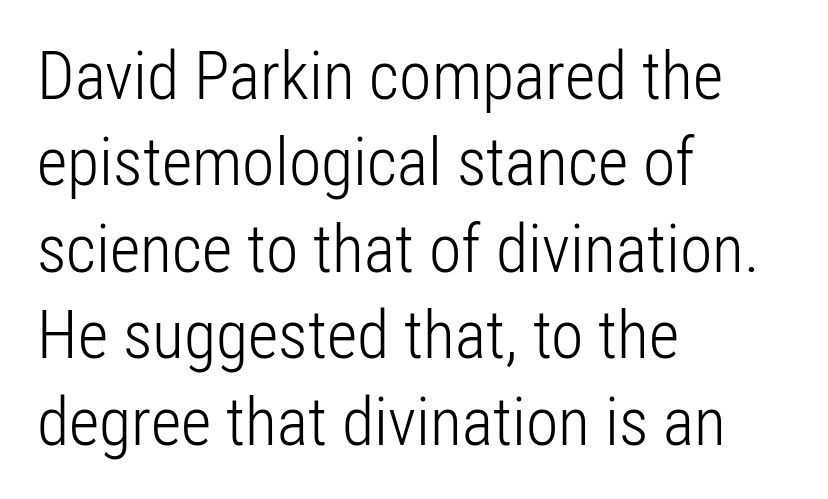
Proportional: the letters do not fall into vertical columns. Horizontal alignment here is leftward, the default for most running prose. It's the straight-up-and-down kind of type. Is the stroke heavy? The answer is a plain regular-or-lighter. Between one letter and the next there's only the usual sliver of space.
